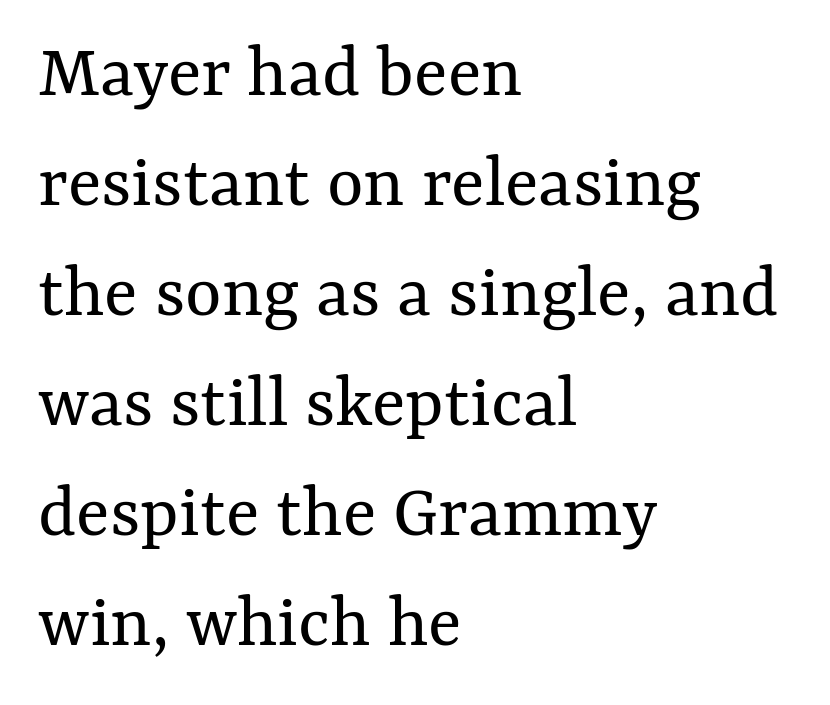
Q: Is the text bold? A: No.
Q: Is the text italic (slanted)? A: No, it is upright.
Q: Is the text underlined? A: No.
Q: How is the paragraph aligned? A: Left-aligned.
Q: Is the spacing between letters normal or unusually wide? A: Normal.
Q: Is the spacing between lines tight, normal or loose? A: Normal.
Q: Width (condensed, normal, or wide)? A: Normal.
Q: Stroke contrast? A: Medium.
Q: x-height? A: Medium.
Q: Monospaced? A: No.
